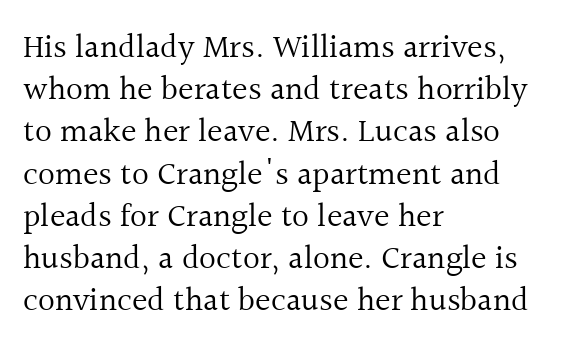
The image shows 33 px regular-weight serif type, upright; set left-aligned, normal line spacing (1.28x), normal letter spacing, not underlined; a medium x-height.
